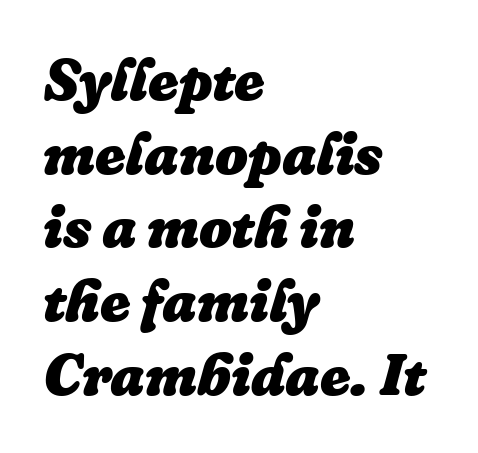
Q: Is the text bold? A: Yes.
Q: Is the text italic (slanted)? A: Yes, it leans right by about 16 degrees.
Q: Is the text underlined? A: No.
Q: How is the paragraph aligned? A: Left-aligned.
Q: Is the spacing between letters normal or unusually wide? A: Normal.
Q: Is the spacing between lines tight, normal or loose? A: Normal.
Q: Width (condensed, normal, or wide)? A: Normal.
Q: Stroke contrast? A: Low.
Q: x-height? A: Medium.
Q: Monospaced? A: No.
